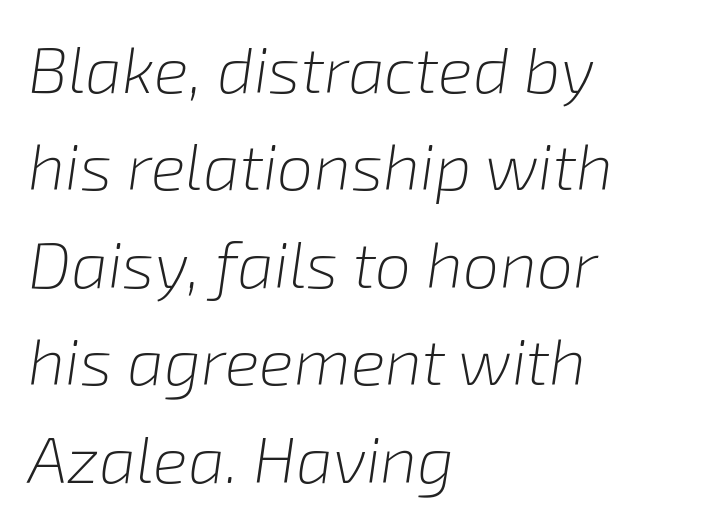
{"italic": "yes", "lean": "right", "slant_degrees": 8, "bold": "no", "weight": "light", "width": "normal", "stroke_contrast": "low", "x_height": "medium", "monospaced": "no", "underline": "no", "align": "left", "line_spacing": "normal", "line_spacing_ratio": 1.5, "letter_spacing": "normal", "letter_spacing_em": 0.0, "glyph_px": 65}
